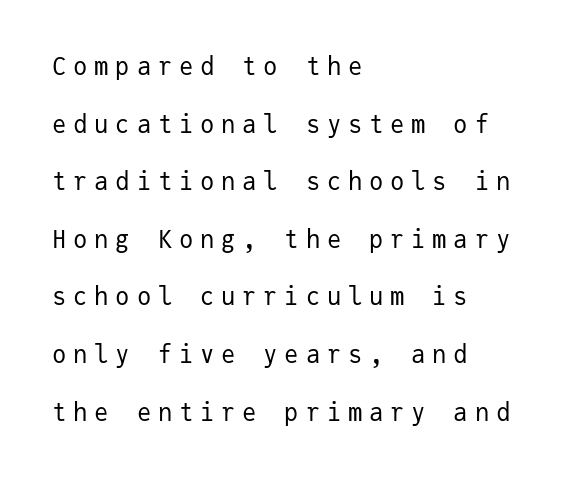
{"italic": "no", "bold": "no", "underline": "no", "align": "left", "line_spacing": "loose", "line_spacing_ratio": 2.4, "letter_spacing": "wide", "letter_spacing_em": 0.28, "glyph_px": 24}
